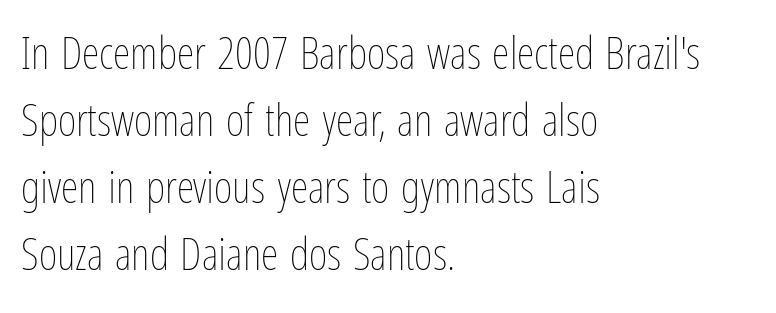
Q: Is the text bold? A: No.
Q: Is the text italic (slanted)? A: No, it is upright.
Q: Is the text underlined? A: No.
Q: How is the paragraph aligned? A: Left-aligned.
Q: Is the spacing between letters normal or unusually wide? A: Normal.
Q: Is the spacing between lines tight, normal or loose? A: Normal.
Q: Width (condensed, normal, or wide)? A: Condensed.
Q: Stroke contrast? A: Low.
Q: x-height? A: Medium.
Q: Monospaced? A: No.
